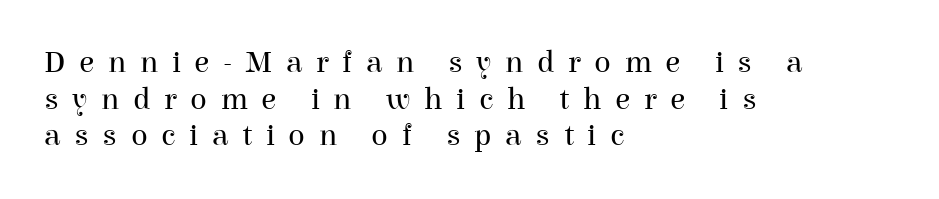
Q: Is the text bold? A: No.
Q: Is the text italic (slanted)? A: No, it is upright.
Q: Is the typeface a serif or a sans-serif typeface? A: Serif.
Q: Is the text underlined? A: No.
Q: How is the paragraph aligned? A: Left-aligned.
Q: Is the spacing between letters normal or unusually wide? A: Unusually wide.
Q: Width (condensed, normal, or wide)? A: Normal.
Q: Stroke contrast? A: High.
Q: x-height? A: Medium.
Q: Monospaced? A: No.
